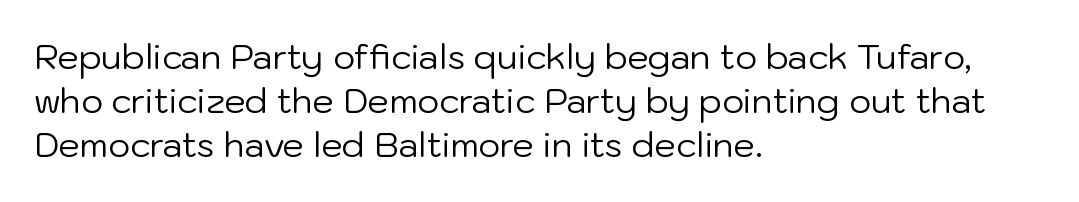
The image shows 34 px regular-weight sans-serif type, upright; set left-aligned, normal line spacing (1.3x), normal letter spacing, not underlined; low stroke contrast and a medium x-height.
